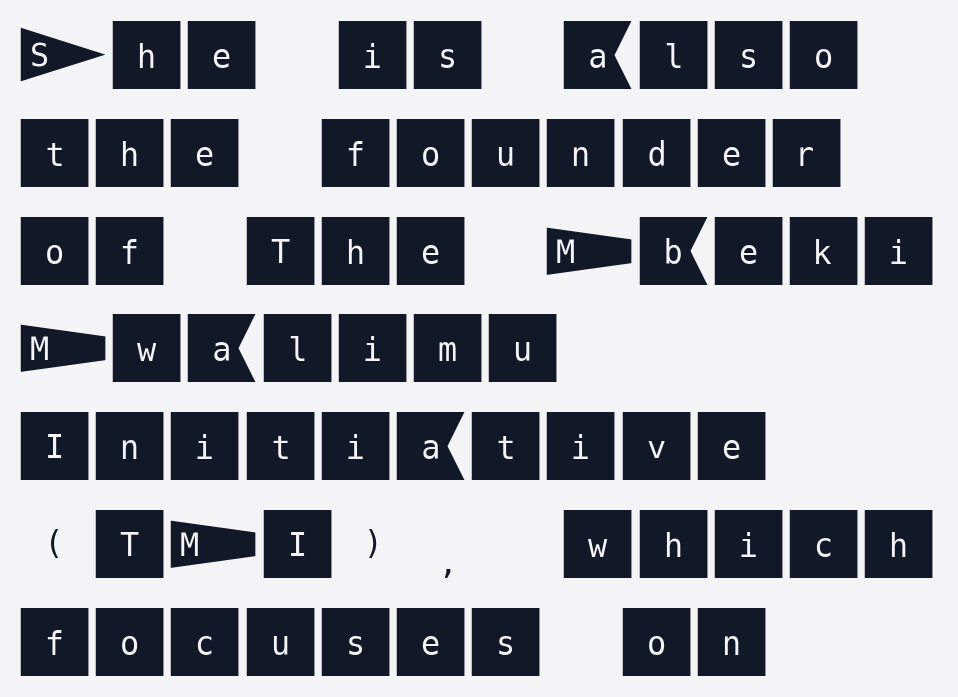
{"serif": "no", "italic": "no", "width": "normal", "stroke_contrast": "medium", "x_height": "large", "underline": "no", "align": "left", "line_spacing": "normal", "line_spacing_ratio": 1.27, "letter_spacing": "normal", "letter_spacing_em": 0.0, "glyph_px": 77}
